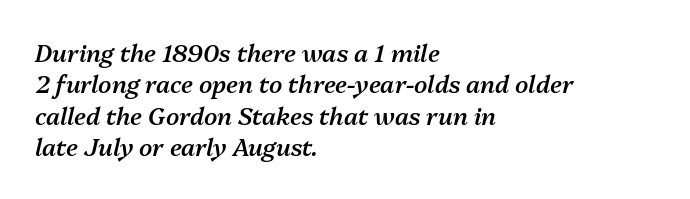
The image shows 24 px text type, italic (leaning right); set left-aligned, normal line spacing (1.31x), normal letter spacing, not underlined.
